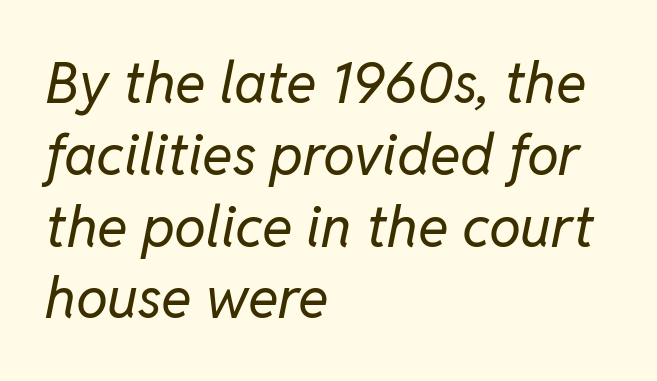
Horizontal bands of white between lines are of average thickness. Where is the straight margin? On the left. Compared with a typical body face, this is equally light or lighter still. The gaps between neighbouring characters are ordinary and unremarkable. These lines were composed using italics.
